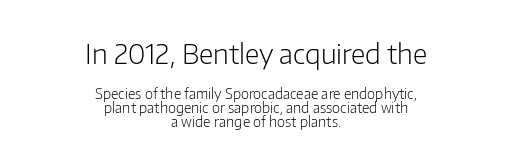
The image shows 27 px text type, upright; set centered, tight line spacing (0.99x), normal letter spacing, not underlined; the first (top) block is 1.93x larger.
